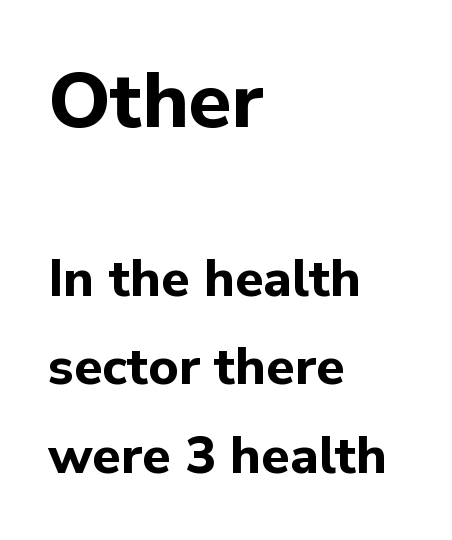
{"serif": "no", "italic": "no", "bold": "yes", "weight": "bold", "width": "normal", "stroke_contrast": "low", "x_height": "medium", "monospaced": "no", "underline": "no", "align": "left", "line_spacing": "normal", "line_spacing_ratio": 1.7, "letter_spacing": "normal", "letter_spacing_em": 0.0, "larger_block": "first", "size_ratio": 1.5, "glyph_px": 78}
